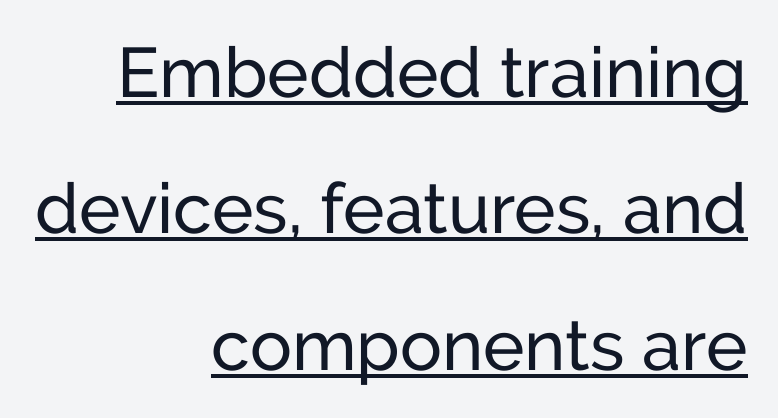
Check where the strokes stop: nothing finishes them off — pure sans. The face used here is rendered with its standard letterfit. Character widths vary here, with narrow letters taking less room than wide ones. Successive baselines arrive slowly, with a big drop between each.
